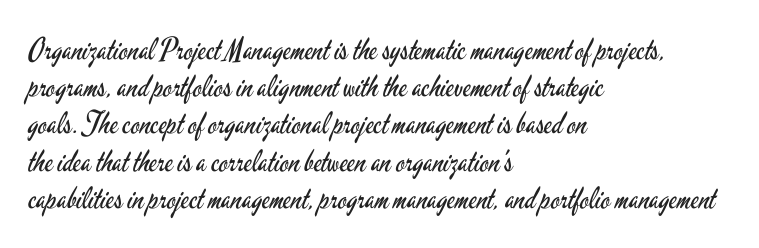
Each stroke keeps to a modest, everyday thickness or less. Nope, no serifs anywhere on these letters. Each line starts at the same left margin while the right side varies. Here the glyphs are tracked normally, forming tight word shapes.
